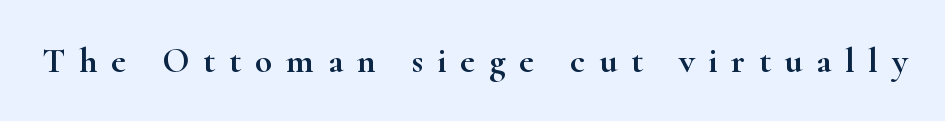
Q: Is the text italic (slanted)? A: No, it is upright.
Q: Is the typeface a serif or a sans-serif typeface? A: Serif.
Q: Is the text underlined? A: No.
Q: Is the spacing between letters normal or unusually wide? A: Unusually wide.
Q: Width (condensed, normal, or wide)? A: Wide.
Q: Stroke contrast? A: High.
Q: x-height? A: Small.
Q: Monospaced? A: No.
